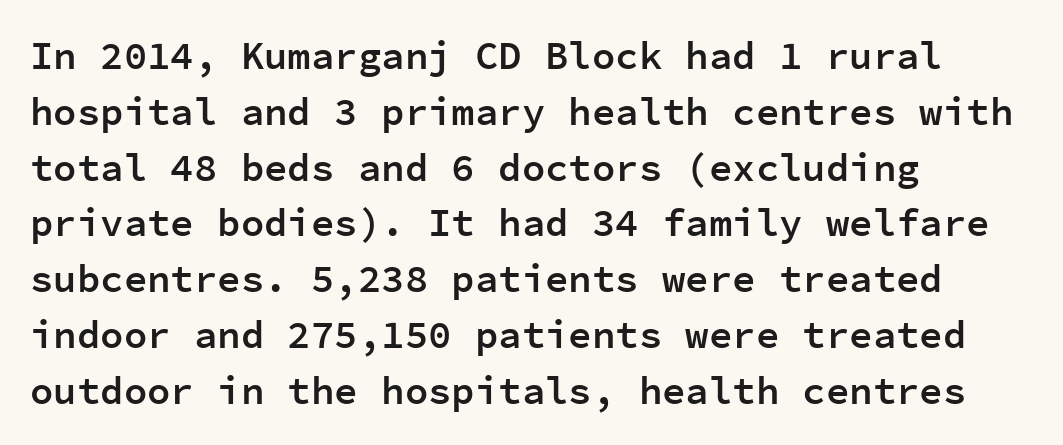
Only glyphs here, with clear space below each row. Line beginnings align vertically; line endings do not. The lines sit at an ordinary, default distance from one another. How are the letters spaced? Ordinarily, with no added tracking. Quick note: not italic, upright.
